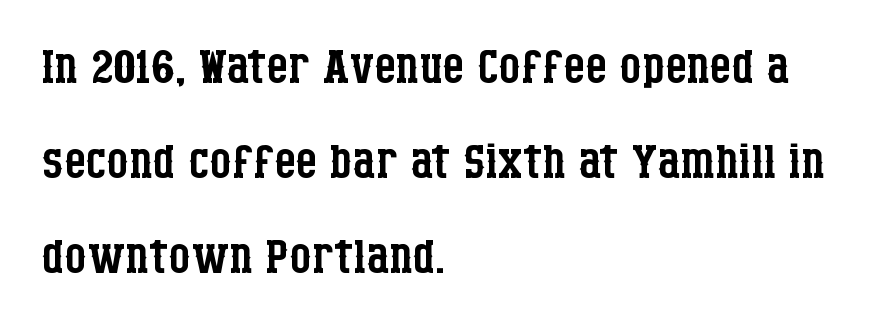
{"serif": "yes", "italic": "no", "bold": "no", "weight": "regular", "width": "condensed", "stroke_contrast": "low", "x_height": "large", "monospaced": "no", "underline": "no", "align": "left", "line_spacing": "normal", "line_spacing_ratio": 1.38, "letter_spacing": "normal", "letter_spacing_em": 0.0, "glyph_px": 69}
